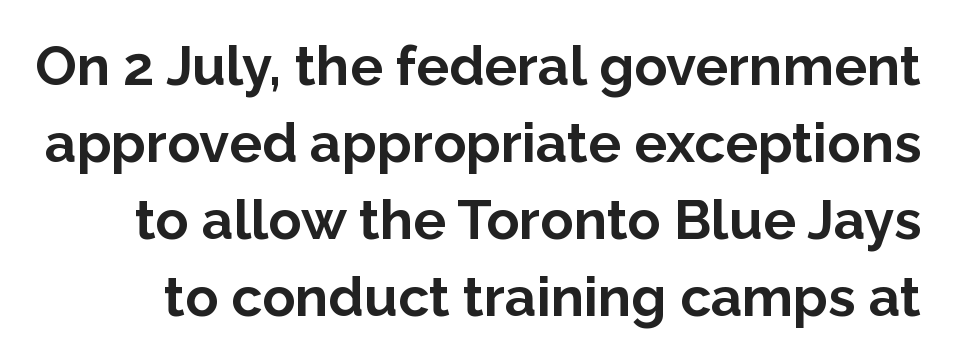
Character widths vary here, with narrow letters taking less room than wide ones. The words here are not underlined. The letters are bold, with thick, heavy strokes. Posture: vertical.
